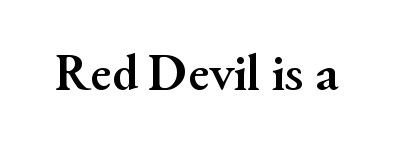
The image shows 53 px semibold serif type, upright; set normal letter spacing, not underlined; medium stroke contrast and a small x-height.
